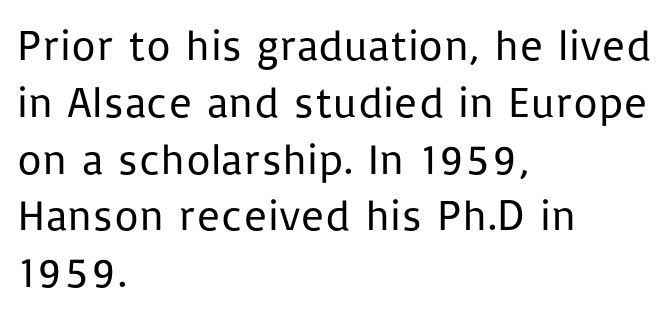
You could not count columns in this text — the font is proportionally spaced. The type sits square on the baseline with zero lean. Decoration check: the copy has no underline. One-word summary of the alignment: left. Does the type have serifs? No, each stem ends abruptly. The font sits on the lighter half of the weight spectrum, regular included.
